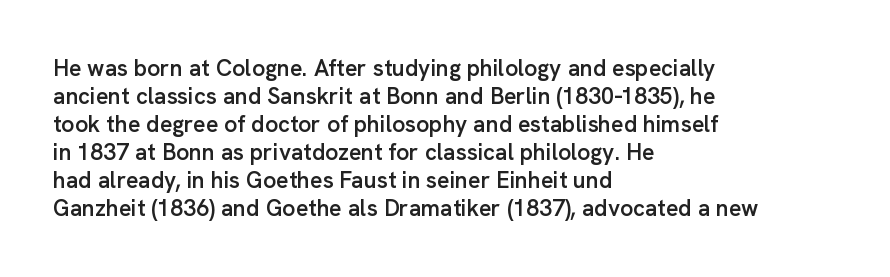
{"italic": "no", "bold": "semi", "underline": "no", "align": "left", "line_spacing_ratio": 1.22, "letter_spacing": "normal", "letter_spacing_em": 0.0, "glyph_px": 23}
